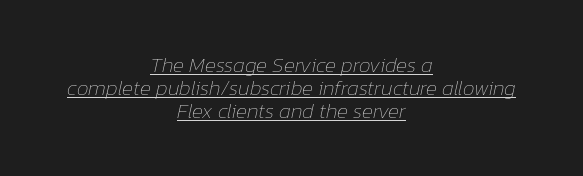
Q: Is the text bold? A: No.
Q: Is the text italic (slanted)? A: Yes, it leans right by about 12 degrees.
Q: Is the text underlined? A: Yes.
Q: How is the paragraph aligned? A: Centered.
Q: Is the spacing between letters normal or unusually wide? A: Normal.
Q: Is the spacing between lines tight, normal or loose? A: Tight.
